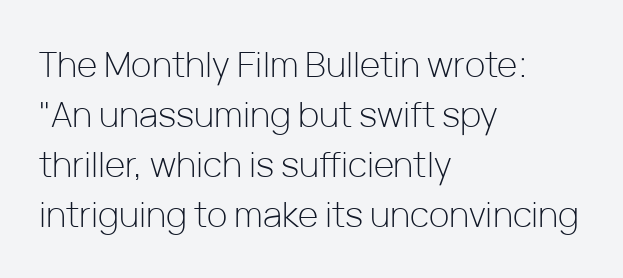
Reading down the block, your eye returns to a fixed left position each line. The typeface chosen for these lines omits serifs. Is the letter spacing exaggerated? No — it looks like the ordinary default. Glance below the letters and you will spot only blank space.
